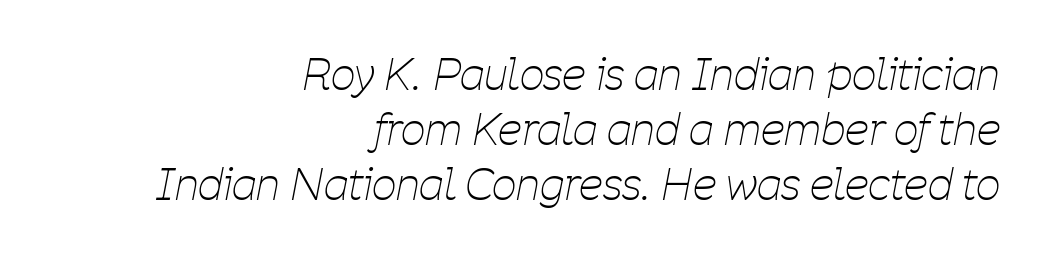
The gaps between neighbouring characters are ordinary and unremarkable. A bare baseline throughout the passage. Where is the straight margin? On the right. Leading matches the norm, producing a regular column.
